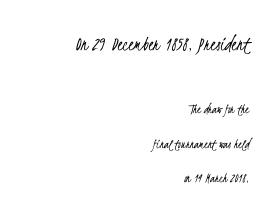
{"bold": "no", "underline": "no", "align": "right", "line_spacing": "loose", "line_spacing_ratio": 2.48, "letter_spacing": "normal", "letter_spacing_em": 0.0, "larger_block": "first", "size_ratio": 1.5, "glyph_px": 21}
